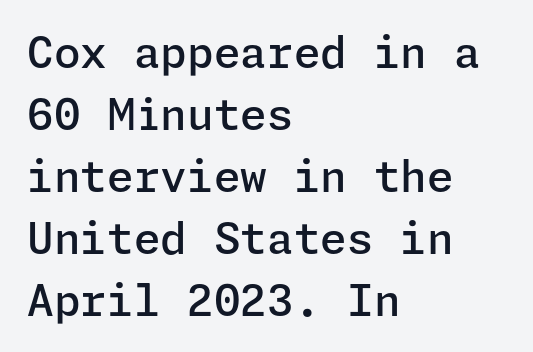
This block has exactly the height ordinary leading produces. Has an underline been added? It has not. These lines stack with their left ends in a neat column. Nothing sits at the stroke ends, so this counts as sans-serif.
